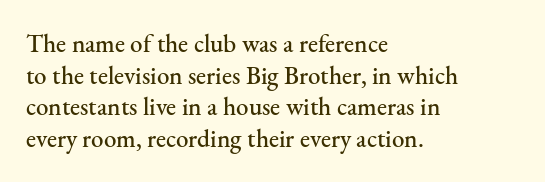
{"italic": "no", "underline": "no", "align": "left", "line_spacing": "normal", "line_spacing_ratio": 1.27, "letter_spacing": "normal", "letter_spacing_em": 0.0, "glyph_px": 25}
